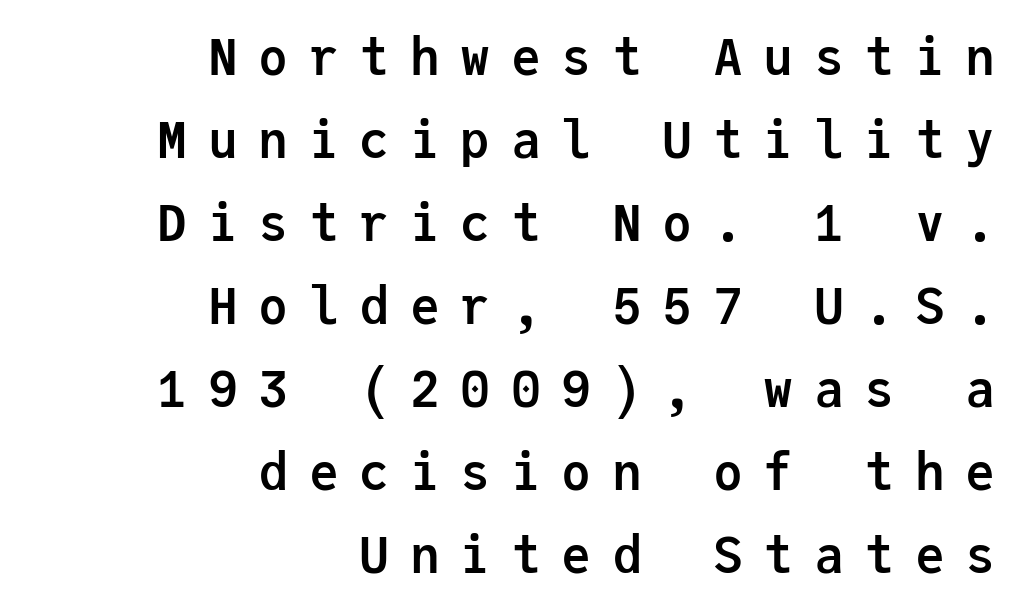
{"serif": "no", "italic": "no", "bold": "yes", "weight": "semibold", "width": "normal", "stroke_contrast": "low", "x_height": "medium", "monospaced": "yes", "underline": "no", "align": "right", "line_spacing": "normal", "line_spacing_ratio": 1.66, "letter_spacing": "wide", "letter_spacing_em": 0.41, "glyph_px": 50}
